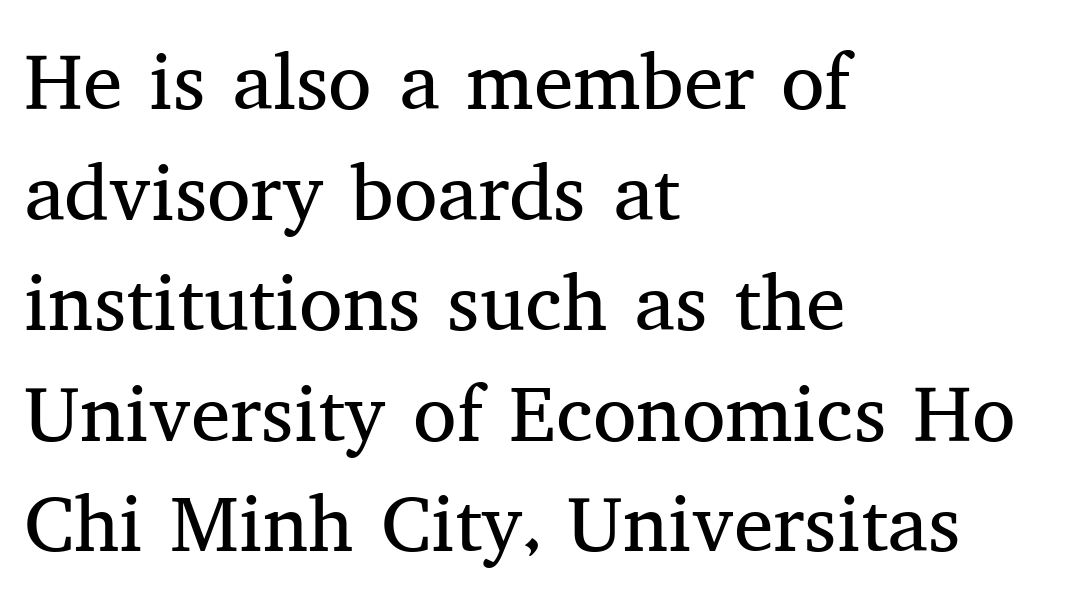
Q: Is the text bold? A: No.
Q: Is the text italic (slanted)? A: No, it is upright.
Q: Is the typeface a serif or a sans-serif typeface? A: Serif.
Q: Is the text underlined? A: No.
Q: How is the paragraph aligned? A: Left-aligned.
Q: Is the spacing between letters normal or unusually wide? A: Normal.
Q: Is the spacing between lines tight, normal or loose? A: Normal.
Q: Width (condensed, normal, or wide)? A: Normal.
Q: Stroke contrast? A: Medium.
Q: x-height? A: Medium.
Q: Monospaced? A: No.
